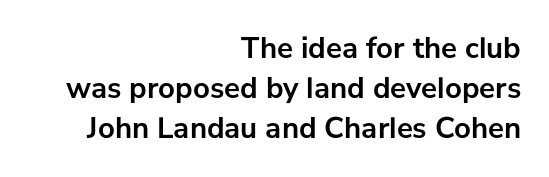
{"serif": "no", "italic": "no", "bold": "yes", "weight": "semibold", "width": "normal", "stroke_contrast": "low", "x_height": "medium", "monospaced": "no", "underline": "no", "align": "right", "line_spacing": "normal", "line_spacing_ratio": 1.33, "letter_spacing": "normal", "letter_spacing_em": 0.0, "glyph_px": 30}
